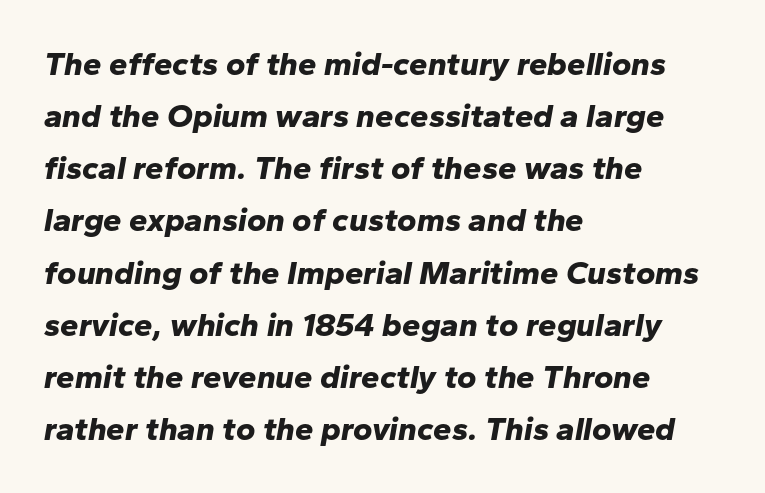
The image shows 33 px bold type, italic (leaning right); set left-aligned, normal line spacing (1.58x), normal letter spacing, not underlined; low stroke contrast and a medium x-height.
